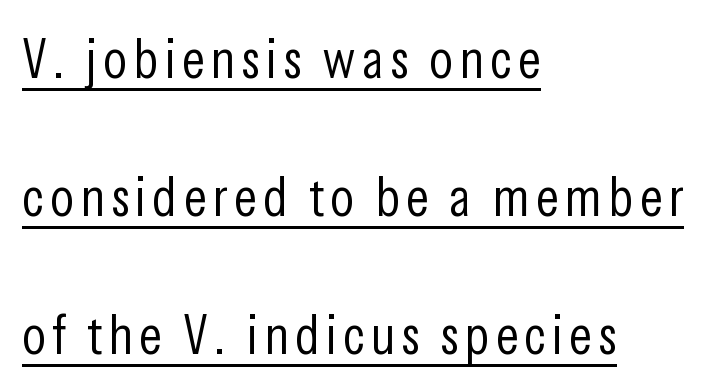
{"serif": "no", "italic": "no", "bold": "no", "weight": "light", "width": "condensed", "stroke_contrast": "low", "x_height": "medium", "monospaced": "no", "underline": "yes", "align": "left", "line_spacing": "loose", "line_spacing_ratio": 2.46, "glyph_px": 56}
